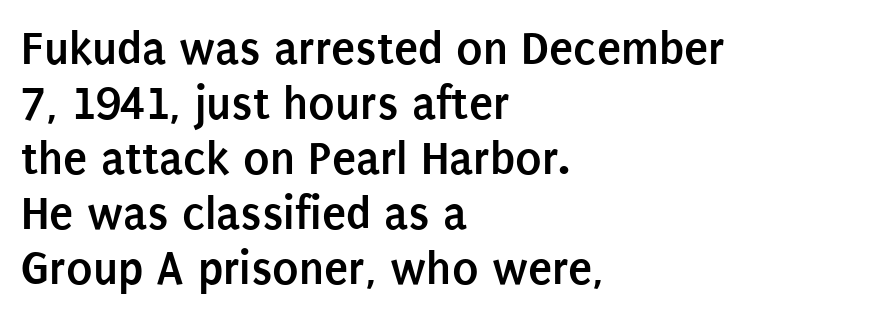
Q: Is the text bold? A: Yes.
Q: Is the text italic (slanted)? A: No, it is upright.
Q: Is the typeface a serif or a sans-serif typeface? A: Sans-serif.
Q: Is the text underlined? A: No.
Q: How is the paragraph aligned? A: Left-aligned.
Q: Is the spacing between letters normal or unusually wide? A: Normal.
Q: Is the spacing between lines tight, normal or loose? A: Tight.
Q: Width (condensed, normal, or wide)? A: Condensed.
Q: Stroke contrast? A: Low.
Q: x-height? A: Large.
Q: Monospaced? A: No.
